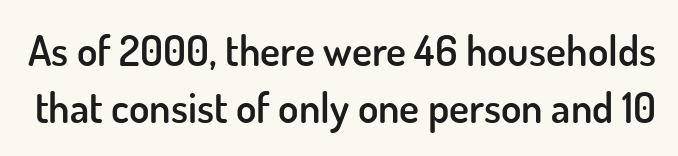
{"serif": "no", "italic": "no", "bold": "semi", "weight": "semibold", "width": "normal", "stroke_contrast": "low", "x_height": "small", "monospaced": "no", "underline": "no", "line_spacing": "normal", "line_spacing_ratio": 1.36, "letter_spacing": "normal", "letter_spacing_em": 0.0, "glyph_px": 42}
